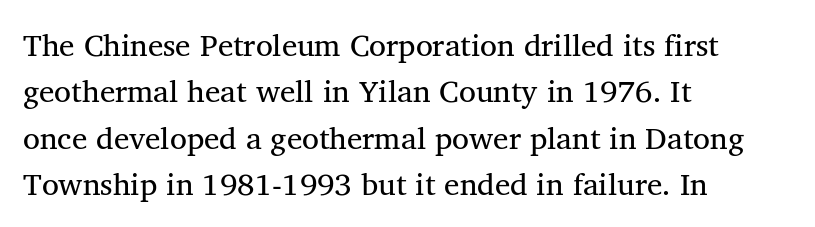
Words appear dense and cohesive because spacing is normal. Varying glyph widths throughout — classic text-font behaviour. Horizontal bands of white between lines are of average thickness. The letters carry serifs — small finishing strokes at the ends of their stems. Underline: absent.
